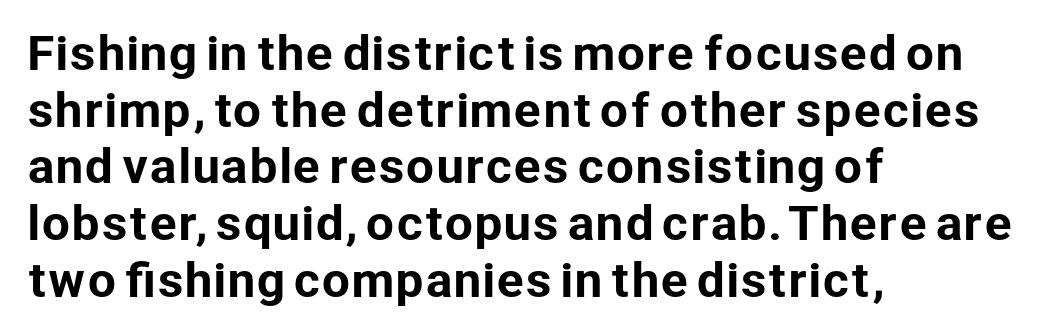
The image shows 45 px sans-serif type, upright; set left-aligned, normal line spacing (1.26x), normal letter spacing, not underlined; low stroke contrast and a medium x-height.
